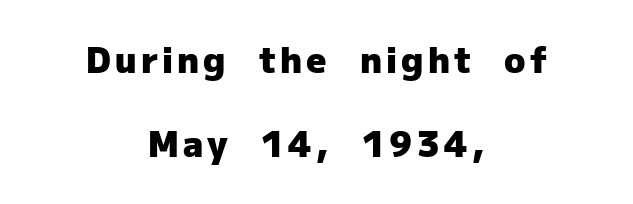
Q: Is the text bold? A: Yes.
Q: Is the text italic (slanted)? A: No, it is upright.
Q: Is the typeface a serif or a sans-serif typeface? A: Sans-serif.
Q: Is the text underlined? A: No.
Q: How is the paragraph aligned? A: Centered.
Q: Is the spacing between lines tight, normal or loose? A: Loose.
Q: Width (condensed, normal, or wide)? A: Normal.
Q: Stroke contrast? A: Low.
Q: x-height? A: Medium.
Q: Monospaced? A: No.
